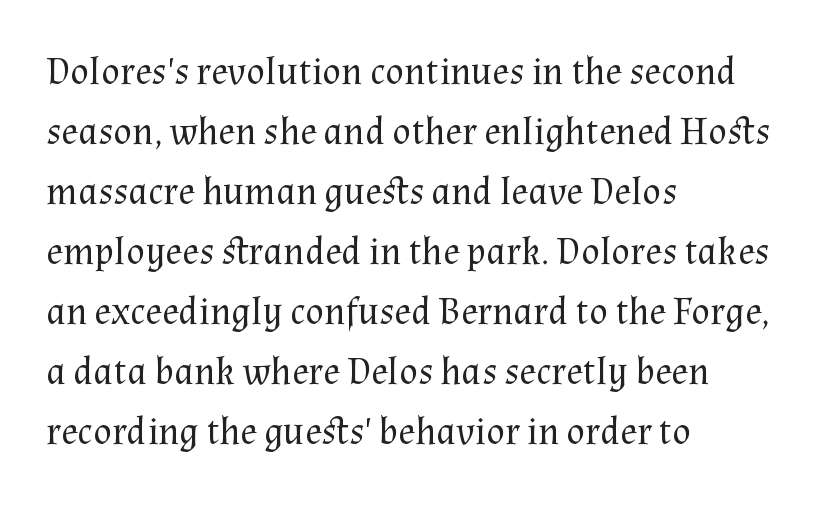
Proportional: the letters do not fall into vertical columns. Line beginnings align vertically; line endings do not. Tracking value appears to be zero — textbook default spacing. Summary of vertical rhythm: regular, with standard interline spacing. Unlike italic type, these characters show no tilt at all.
